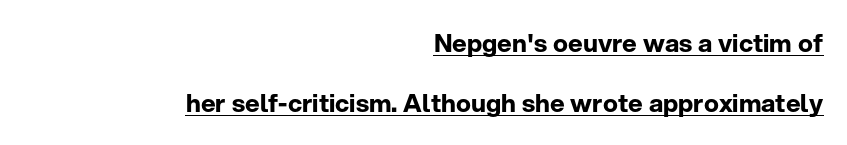
Posture: straight, roman, zero tilt. The rendering keeps characters at their native spacing. Students, observe: this is what heavily led, spacious text looks like. In CSS terms this would be text-align: right. Does the weight exceed regular? Yes, all the way to bold. Somebody hit Ctrl+U on this one — the words are underlined.
